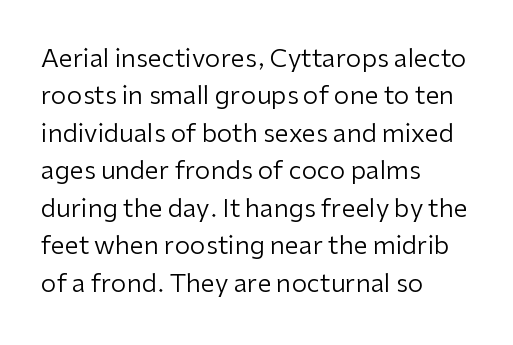
In CSS terms this would be text-align: left. Descenders are the only things crossing below the line. One glance says typical: line gaps are just what's usual. This is the regular roman posture of the typeface.
